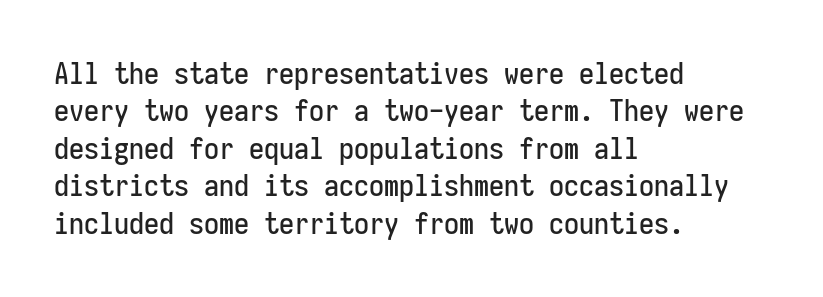
Type style note: lacks serifs. Type without underlining. There is no visible air inserted between adjacent glyphs. Every row of glyphs begins at an identical x-position on the left.
